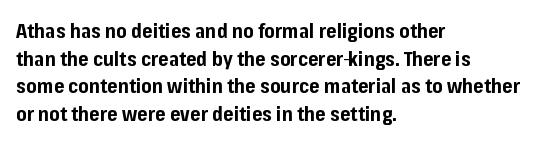
The image shows 20 px bold type, upright; set left-aligned, normal line spacing (1.38x), normal letter spacing, not underlined.
